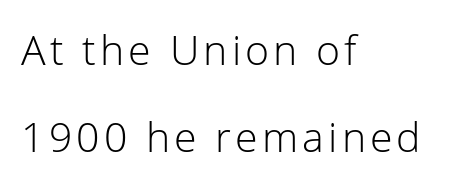
Q: Is the text bold? A: No.
Q: Is the text italic (slanted)? A: No, it is upright.
Q: Is the typeface a serif or a sans-serif typeface? A: Sans-serif.
Q: Is the text underlined? A: No.
Q: How is the paragraph aligned? A: Left-aligned.
Q: Is the spacing between lines tight, normal or loose? A: Loose.
Q: Width (condensed, normal, or wide)? A: Normal.
Q: Stroke contrast? A: Low.
Q: x-height? A: Medium.
Q: Monospaced? A: No.
